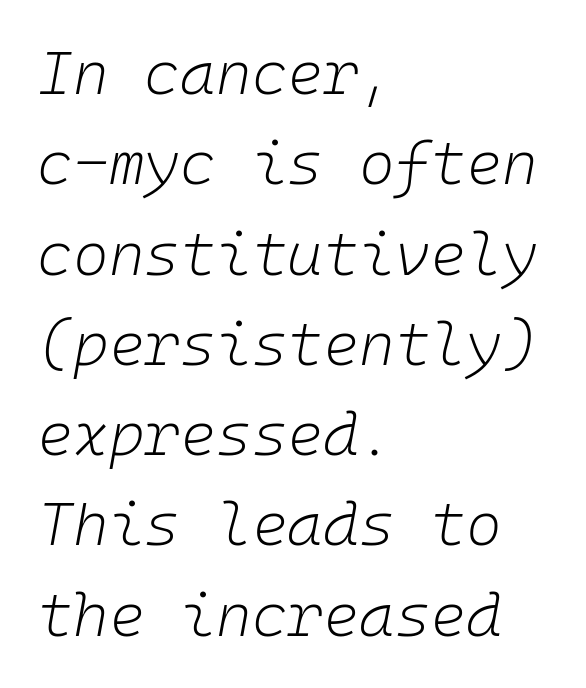
Q: Is the text bold? A: No.
Q: Is the text italic (slanted)? A: Yes, it leans right by about 10 degrees.
Q: Is the text underlined? A: No.
Q: How is the paragraph aligned? A: Left-aligned.
Q: Is the spacing between letters normal or unusually wide? A: Normal.
Q: Is the spacing between lines tight, normal or loose? A: Normal.
Q: Width (condensed, normal, or wide)? A: Normal.
Q: Stroke contrast? A: Low.
Q: x-height? A: Medium.
Q: Monospaced? A: Yes.
